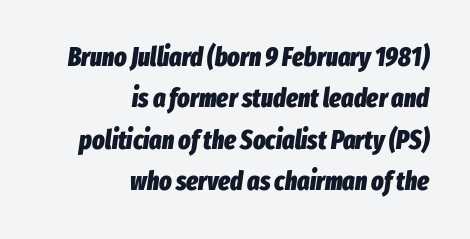
The image shows 26 px bold type, italic (leaning right); set right-aligned, normal line spacing (1.59x), normal letter spacing, not underlined.
